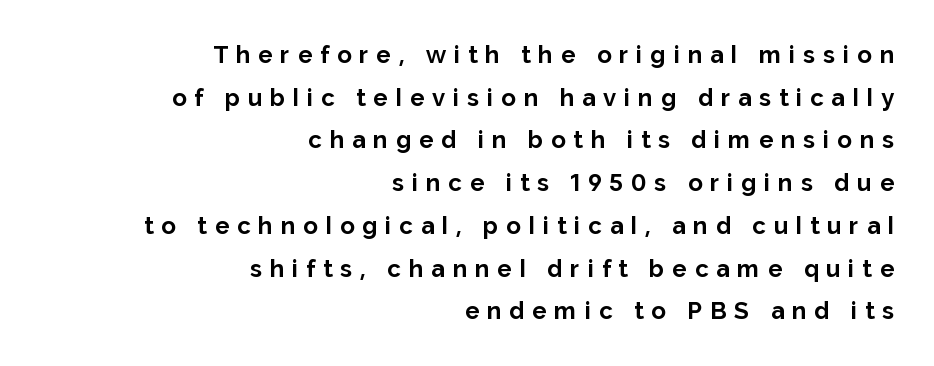
The image shows 24 px bold type, upright; set right-aligned, line spacing 1.78x, unusually wide letter spacing (+0.33 em), not underlined.
